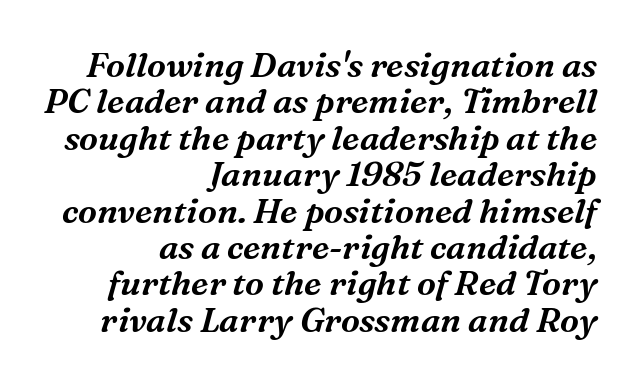
The image shows 34 px serif type, italic (leaning right); set right-aligned, tight line spacing (1.07x), normal letter spacing, not underlined; medium stroke contrast and a medium x-height.
